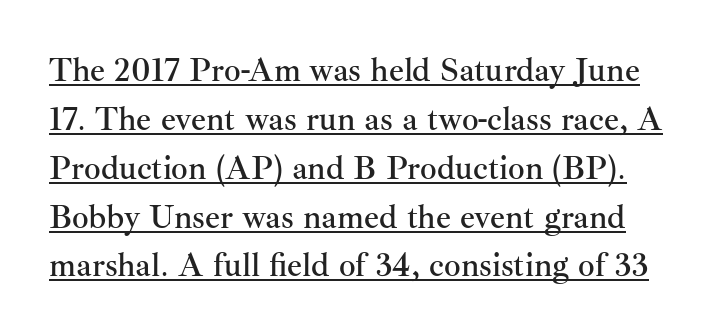
{"serif": "yes", "italic": "no", "width": "normal", "stroke_contrast": "medium", "x_height": "small", "monospaced": "no", "underline": "yes", "line_spacing": "normal", "line_spacing_ratio": 1.48, "letter_spacing": "normal", "letter_spacing_em": 0.0, "glyph_px": 33}
